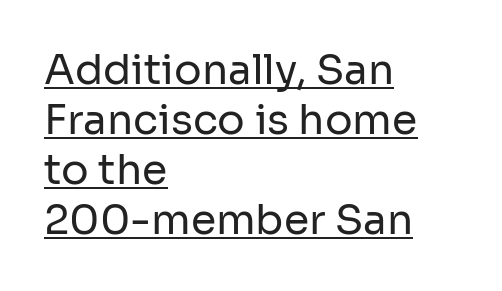
Q: Is the text bold? A: No.
Q: Is the text italic (slanted)? A: No, it is upright.
Q: Is the typeface a serif or a sans-serif typeface? A: Sans-serif.
Q: Is the text underlined? A: Yes.
Q: How is the paragraph aligned? A: Left-aligned.
Q: Is the spacing between letters normal or unusually wide? A: Normal.
Q: Width (condensed, normal, or wide)? A: Normal.
Q: Stroke contrast? A: Low.
Q: x-height? A: Medium.
Q: Monospaced? A: No.
